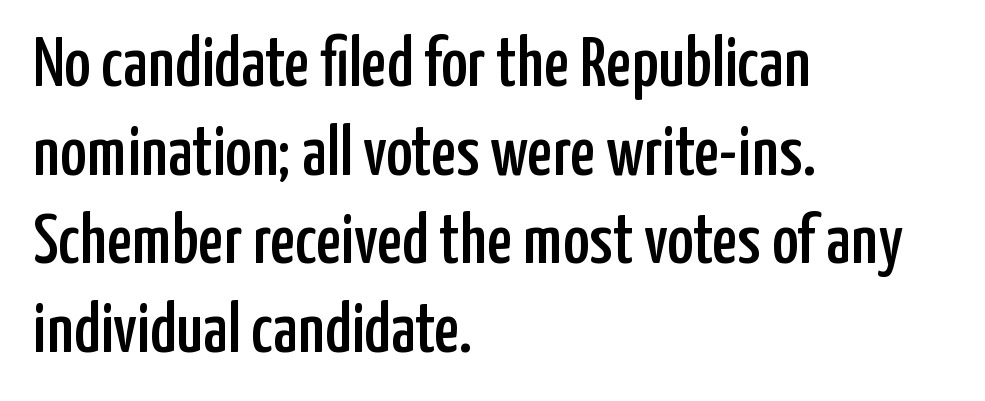
The image shows 71 px condensed sans-serif type, upright; set left-aligned, normal line spacing (1.25x), normal letter spacing, not underlined; low stroke contrast and a medium x-height.
